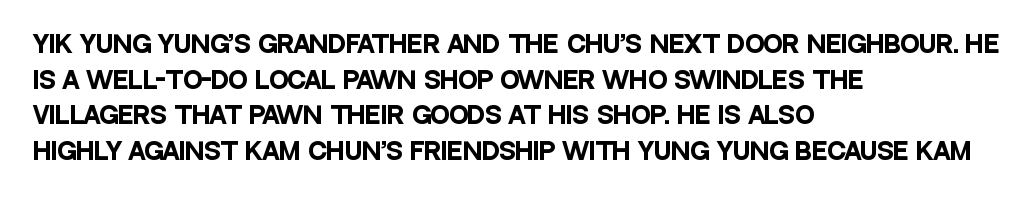
The image shows 23 px bold type, upright; set left-aligned, normal line spacing (1.55x), normal letter spacing, not underlined.
